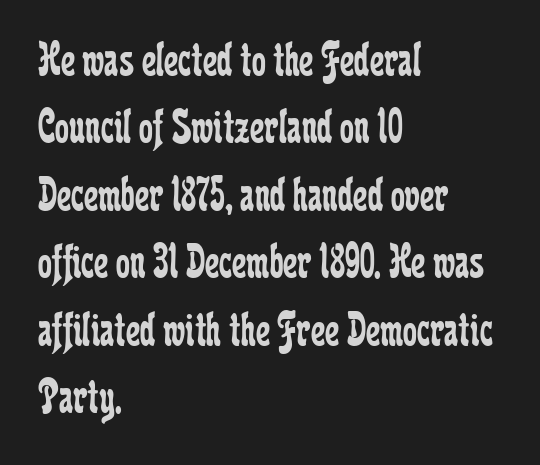
Character widths vary here, with narrow letters taking less room than wide ones. A clean baseline with only descenders dipping below it. Ink coverage per letter is moderate at most. The passage shown has conventional tracking throughout. Vertical spacing — default.
